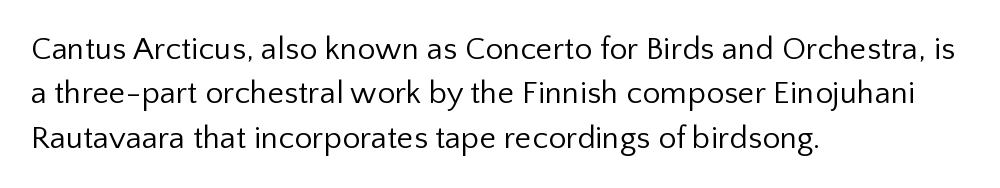
Q: Is the text bold? A: No.
Q: Is the text italic (slanted)? A: No, it is upright.
Q: Is the typeface a serif or a sans-serif typeface? A: Sans-serif.
Q: Is the text underlined? A: No.
Q: How is the paragraph aligned? A: Left-aligned.
Q: Is the spacing between letters normal or unusually wide? A: Normal.
Q: Is the spacing between lines tight, normal or loose? A: Normal.
Q: Width (condensed, normal, or wide)? A: Normal.
Q: Stroke contrast? A: Low.
Q: x-height? A: Medium.
Q: Monospaced? A: No.
